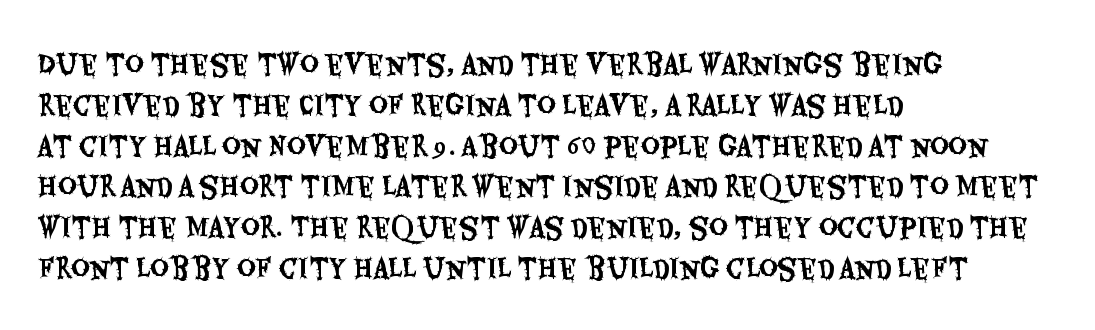
The space between consecutive lines is moderate. This sample uses plain, unmodified letter spacing. Layout note: lines flush left. No italicization has been applied; the sample stays upright. The passage shown is not underscored anywhere.
